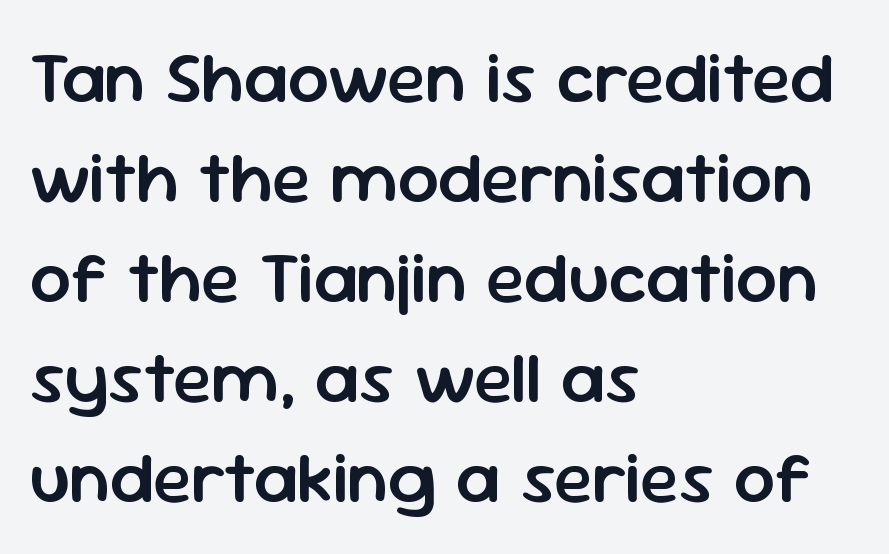
Q: Is the text bold? A: Semi-bold.
Q: Is the text italic (slanted)? A: No, it is upright.
Q: Is the typeface a serif or a sans-serif typeface? A: Sans-serif.
Q: Is the text underlined? A: No.
Q: How is the paragraph aligned? A: Left-aligned.
Q: Is the spacing between letters normal or unusually wide? A: Normal.
Q: Is the spacing between lines tight, normal or loose? A: Normal.
Q: Width (condensed, normal, or wide)? A: Normal.
Q: Stroke contrast? A: Low.
Q: x-height? A: Medium.
Q: Monospaced? A: No.
